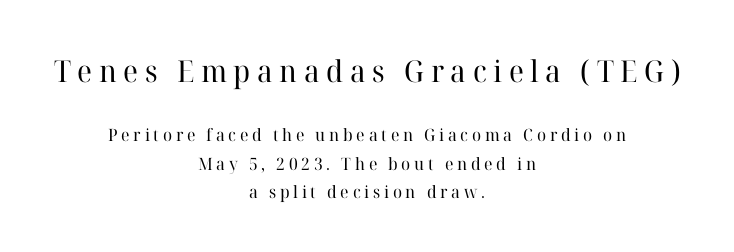
{"serif": "yes", "italic": "no", "bold": "no", "weight": "regular", "width": "normal", "stroke_contrast": "high", "x_height": "medium", "monospaced": "no", "underline": "no", "align": "center", "line_spacing": "normal", "line_spacing_ratio": 1.65, "letter_spacing": "wide", "letter_spacing_em": 0.22, "larger_block": "first", "size_ratio": 1.76, "glyph_px": 30}
